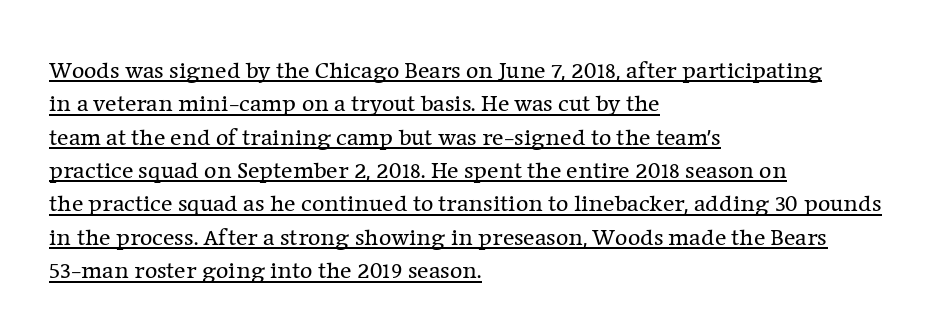
The image shows 24 px text type, upright; set left-aligned, normal line spacing (1.39x), normal letter spacing, underlined.
